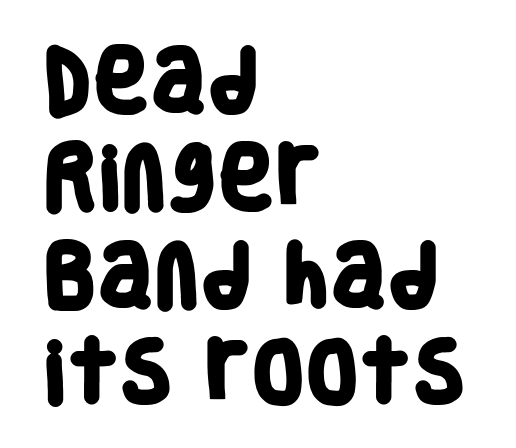
Q: Is the text bold? A: Yes.
Q: Is the typeface a serif or a sans-serif typeface? A: Sans-serif.
Q: Is the text underlined? A: No.
Q: How is the paragraph aligned? A: Left-aligned.
Q: Is the spacing between letters normal or unusually wide? A: Normal.
Q: Is the spacing between lines tight, normal or loose? A: Normal.
Q: Width (condensed, normal, or wide)? A: Condensed.
Q: Stroke contrast? A: Low.
Q: x-height? A: Large.
Q: Monospaced? A: No.
